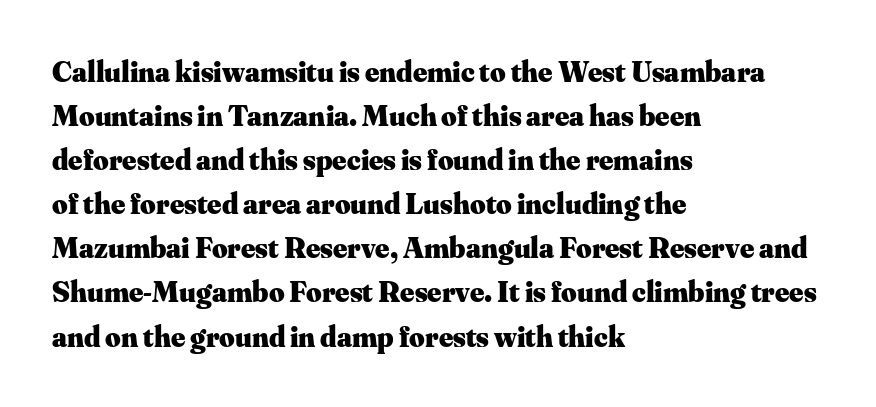
Does the copy run flush right? No — it runs flush left. Serif or sans? Serif — the stroke terminals have little feet. This is roman type, the default non-slanted kind. You'd pick this weight for a headline — it's a proper bold. This rendering features lettering with no underline. Students, observe: this is what conventionally led text looks like.
